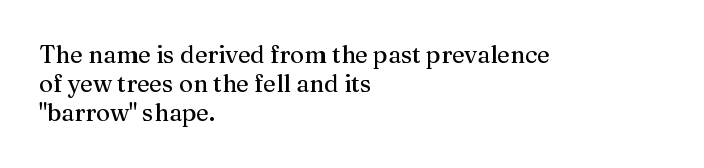
The area under the type is left untouched. Is the block centered? No — it sits flush against the left margin. Default kerning and tracking; the words read as compact shapes. Is there any slant? The stems are plumb.
